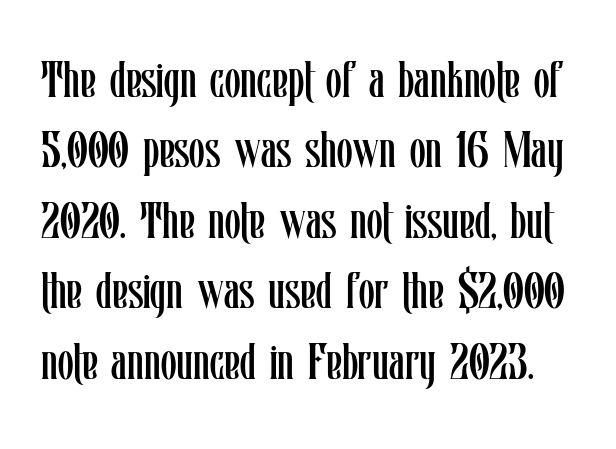
{"italic": "no", "bold": "no", "weight": "regular", "width": "condensed", "stroke_contrast": "low", "x_height": "medium", "monospaced": "no", "underline": "no", "line_spacing": "normal", "line_spacing_ratio": 1.38, "letter_spacing": "normal", "letter_spacing_em": 0.0, "glyph_px": 51}
